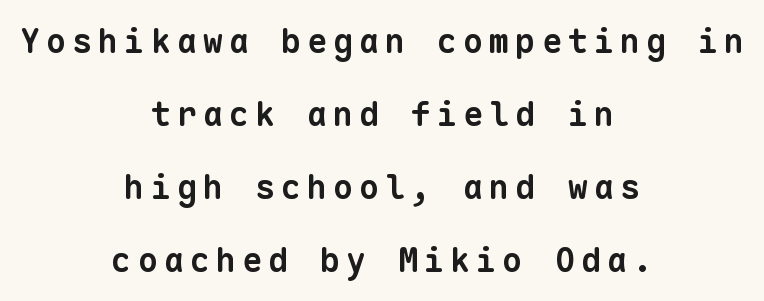
{"serif": "no", "bold": "yes", "weight": "bold", "width": "normal", "stroke_contrast": "low", "x_height": "medium", "monospaced": "yes", "underline": "no", "align": "center", "line_spacing": "loose", "line_spacing_ratio": 2.21, "glyph_px": 33}
